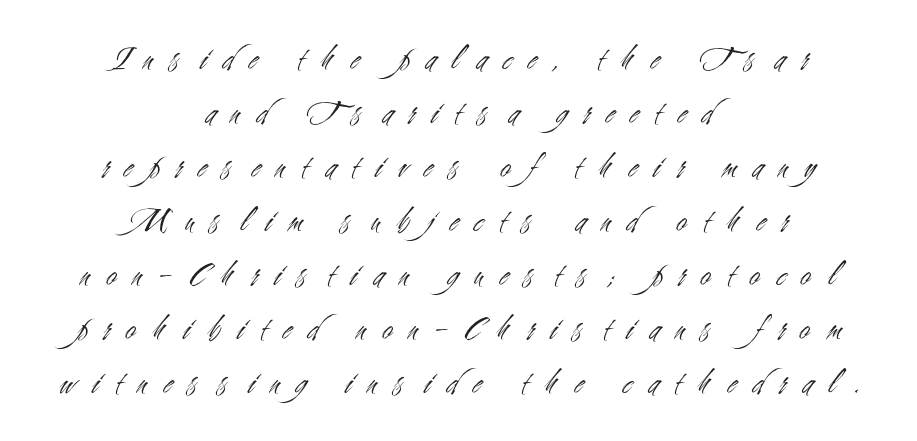
{"serif": "no", "bold": "no", "weight": "light", "width": "condensed", "stroke_contrast": "medium", "x_height": "small", "monospaced": "no", "underline": "no", "align": "center", "line_spacing": "normal", "line_spacing_ratio": 1.5, "letter_spacing": "wide", "letter_spacing_em": 0.46, "glyph_px": 36}
